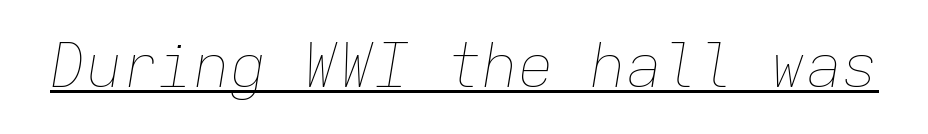
The horizontal fit of the characters is conventional and even. You could count columns in this text — the font is strictly monospaced. Is this a heavy cut? Hardly; it is regular or lighter. Is the type slanted? Yes — the strokes lean at a clear angle. Beneath each row of characters lies a ruled line.
